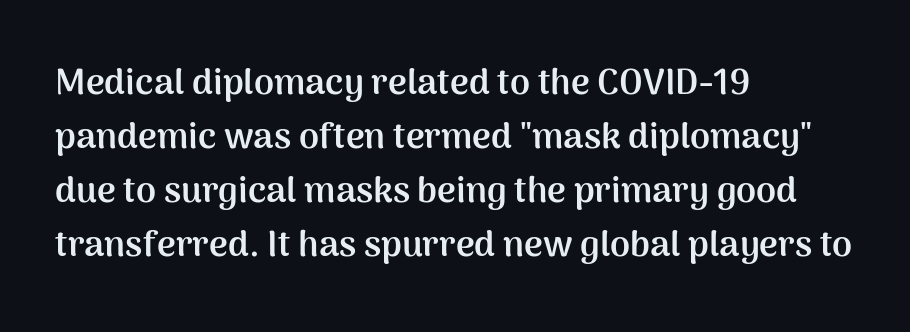
Q: Is the text bold? A: Yes.
Q: Is the text italic (slanted)? A: No, it is upright.
Q: Is the typeface a serif or a sans-serif typeface? A: Sans-serif.
Q: Is the text underlined? A: No.
Q: How is the paragraph aligned? A: Left-aligned.
Q: Is the spacing between letters normal or unusually wide? A: Normal.
Q: Is the spacing between lines tight, normal or loose? A: Normal.
Q: Width (condensed, normal, or wide)? A: Normal.
Q: Stroke contrast? A: Medium.
Q: x-height? A: Medium.
Q: Monospaced? A: No.
